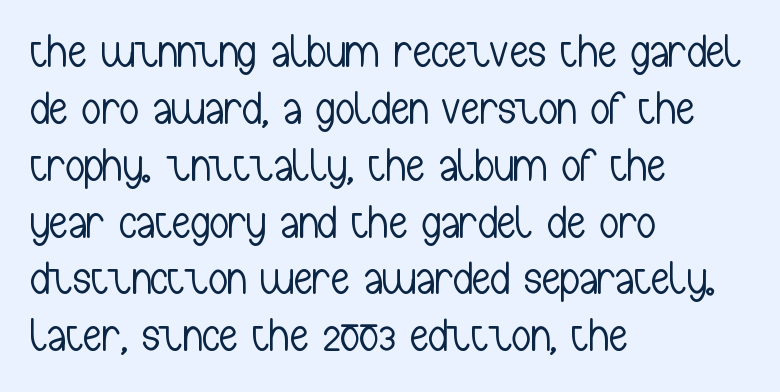
Q: Is the text bold? A: No.
Q: Is the text italic (slanted)? A: No, it is upright.
Q: Is the typeface a serif or a sans-serif typeface? A: Sans-serif.
Q: Is the text underlined? A: No.
Q: How is the paragraph aligned? A: Left-aligned.
Q: Is the spacing between letters normal or unusually wide? A: Normal.
Q: Width (condensed, normal, or wide)? A: Condensed.
Q: Stroke contrast? A: Low.
Q: x-height? A: Medium.
Q: Monospaced? A: No.
